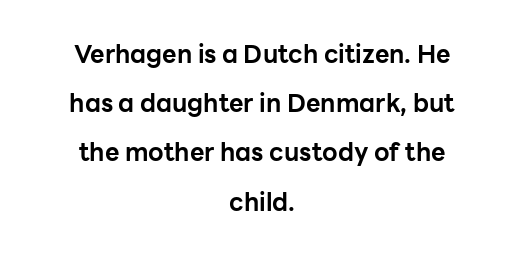
The image shows 25 px bold type, upright; set centered, loose line spacing (1.97x), normal letter spacing, not underlined.
